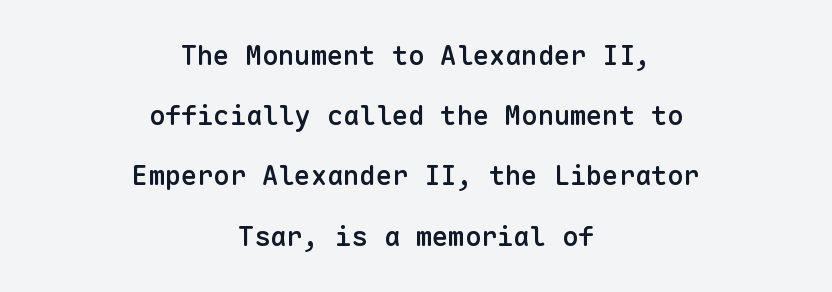
The image shows 27 px text type, upright; set centered, loose line spacing (2.23x), normal letter spacing, not underlined.
